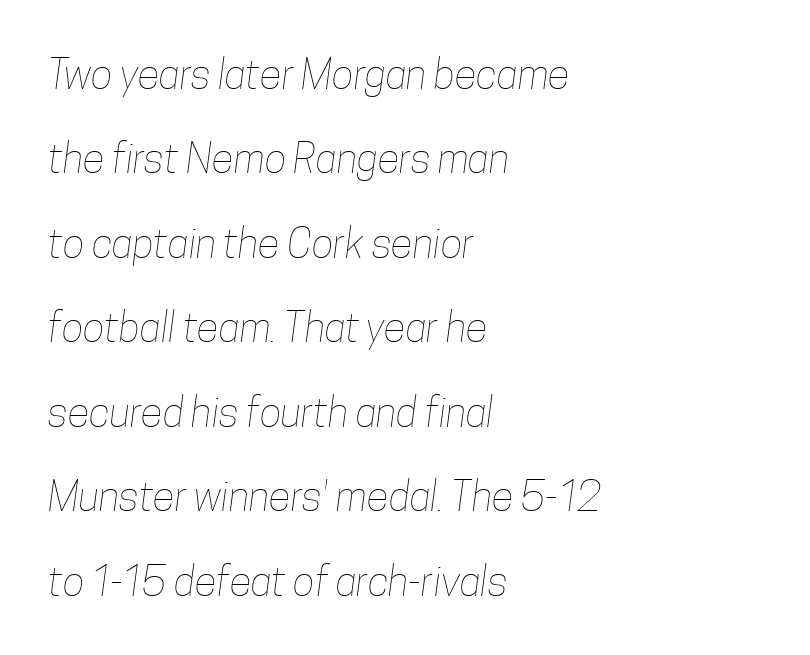
The image shows 41 px thin, condensed type; set left-aligned, loose line spacing (2.06x), normal letter spacing, not underlined; low stroke contrast and a medium x-height.
